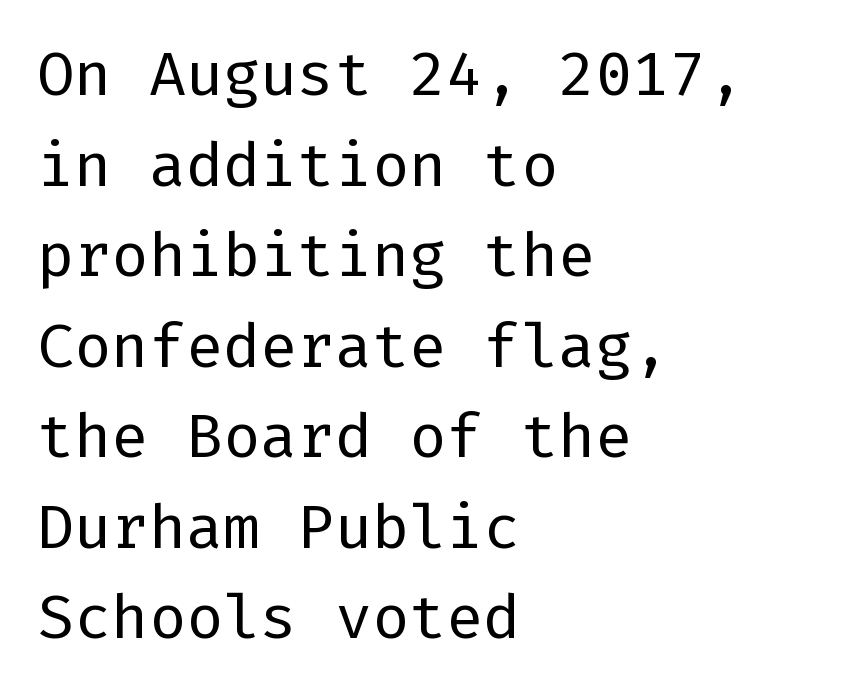
Q: Is the text bold? A: No.
Q: Is the text italic (slanted)? A: No, it is upright.
Q: Is the typeface a serif or a sans-serif typeface? A: Sans-serif.
Q: Is the text underlined? A: No.
Q: How is the paragraph aligned? A: Left-aligned.
Q: Is the spacing between letters normal or unusually wide? A: Normal.
Q: Is the spacing between lines tight, normal or loose? A: Normal.
Q: Width (condensed, normal, or wide)? A: Normal.
Q: Stroke contrast? A: Low.
Q: x-height? A: Medium.
